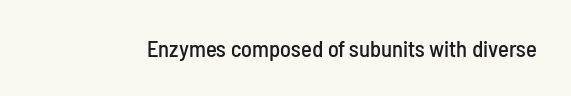
The image shows 23 px text type, upright; set normal letter spacing, not underlined.
